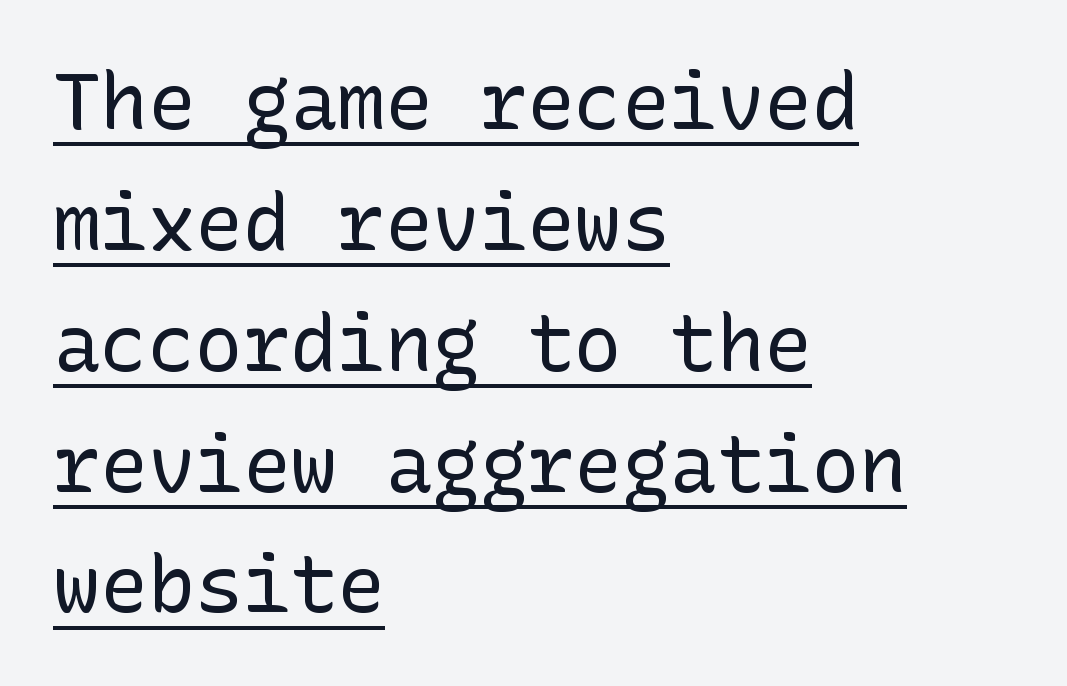
Q: Is the text bold? A: No.
Q: Is the text italic (slanted)? A: No, it is upright.
Q: Is the typeface a serif or a sans-serif typeface? A: Sans-serif.
Q: Is the text underlined? A: Yes.
Q: How is the paragraph aligned? A: Left-aligned.
Q: Is the spacing between letters normal or unusually wide? A: Normal.
Q: Is the spacing between lines tight, normal or loose? A: Normal.
Q: Width (condensed, normal, or wide)? A: Normal.
Q: Stroke contrast? A: Low.
Q: x-height? A: Medium.
